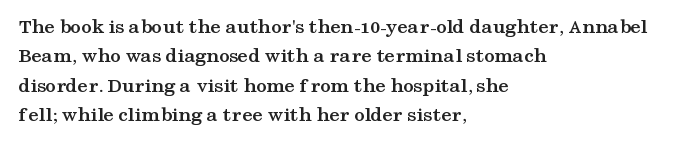
The image shows 21 px bold type, upright; set left-aligned, normal line spacing (1.4x), normal letter spacing, not underlined.
